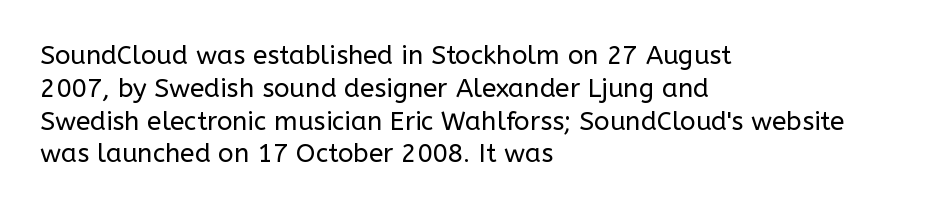
Check the space under the baseline: it is left empty. Posture: upright roman. Is the type heavy? It reads as light-to-regular instead. One-word summary of the alignment: left. The line-height multiplier appears to be the usual default.
